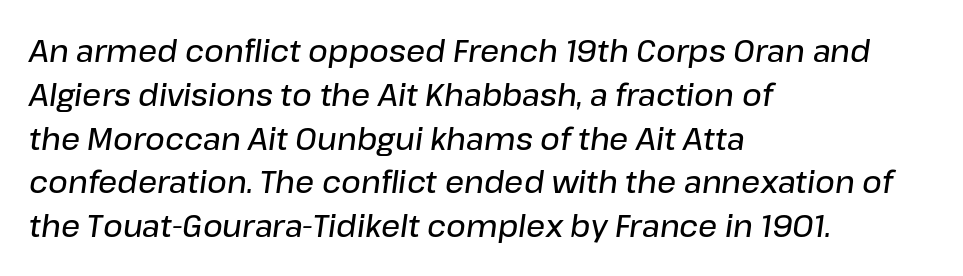
{"italic": "yes", "lean": "right", "slant_degrees": 8, "bold": "semi", "weight": "semibold", "width": "normal", "stroke_contrast": "low", "x_height": "medium", "monospaced": "no", "underline": "no", "align": "left", "line_spacing": "normal", "line_spacing_ratio": 1.46, "letter_spacing": "normal", "letter_spacing_em": 0.0, "glyph_px": 30}
